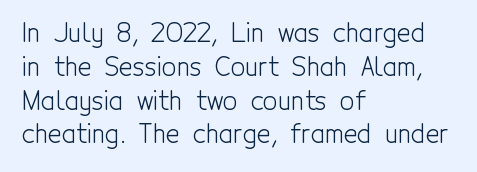
The image shows 26 px text type, upright; set left-aligned, normal line spacing (1.3x), normal letter spacing, not underlined.
